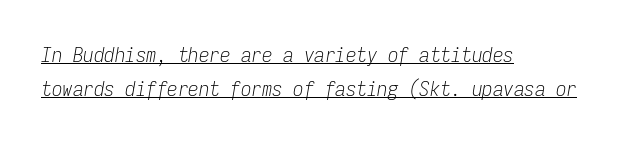
The image shows 21 px text type, italic (leaning right); set left-aligned, normal line spacing (1.64x), normal letter spacing, underlined.
